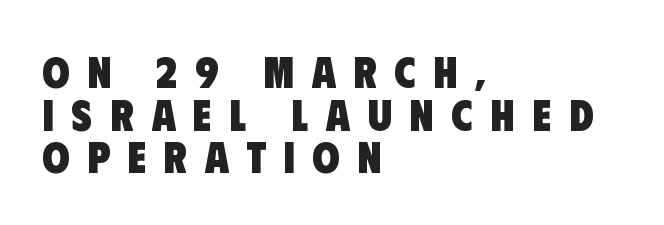
Q: Is the text bold? A: Yes.
Q: Is the typeface a serif or a sans-serif typeface? A: Sans-serif.
Q: Is the text underlined? A: No.
Q: How is the paragraph aligned? A: Left-aligned.
Q: Is the spacing between letters normal or unusually wide? A: Unusually wide.
Q: Is the spacing between lines tight, normal or loose? A: Tight.
Q: Width (condensed, normal, or wide)? A: Condensed.
Q: Stroke contrast? A: Low.
Q: x-height? A: Large.
Q: Monospaced? A: No.
